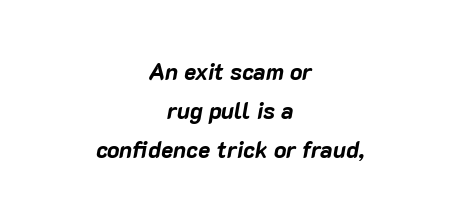
Q: Is the text bold? A: Yes.
Q: Is the text italic (slanted)? A: Yes, it leans right by about 10 degrees.
Q: Is the text underlined? A: No.
Q: How is the paragraph aligned? A: Centered.
Q: Is the spacing between letters normal or unusually wide? A: Normal.
Q: Is the spacing between lines tight, normal or loose? A: Normal.
